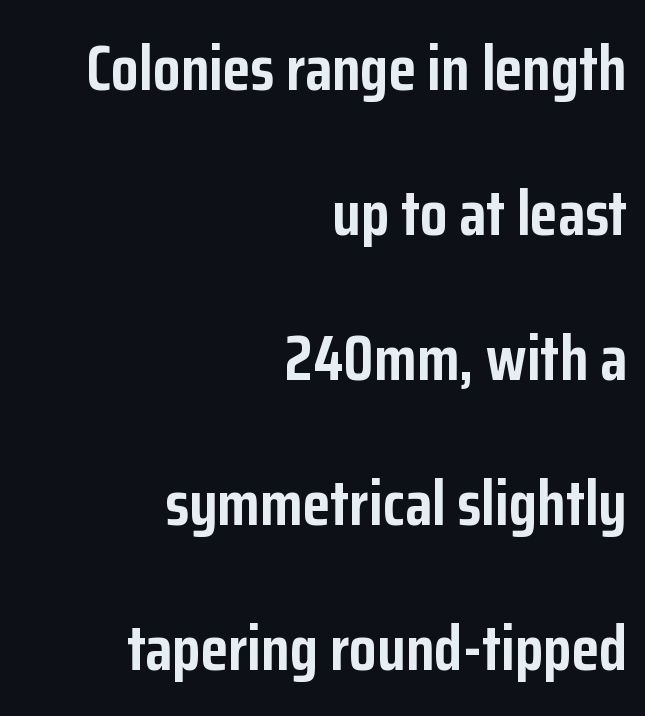
The rendering shows plain stroke endings on the letterforms — a sans-serif design. The characters look thick and weighty, a clear bold. Is this a fixed-width face? No — the glyphs have proportional, varying widths. The specimen omits any rule beneath the text block's lines.
